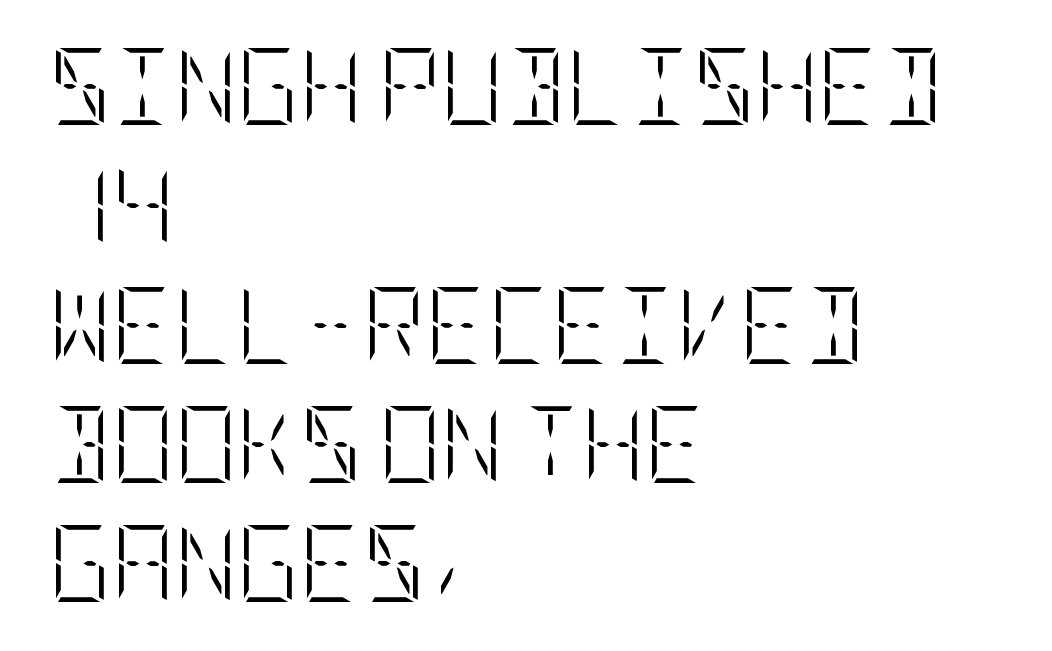
The image shows 77 px light, condensed type, upright; set left-aligned, normal line spacing (1.55x), normal letter spacing, not underlined; low stroke contrast and a large x-height.
